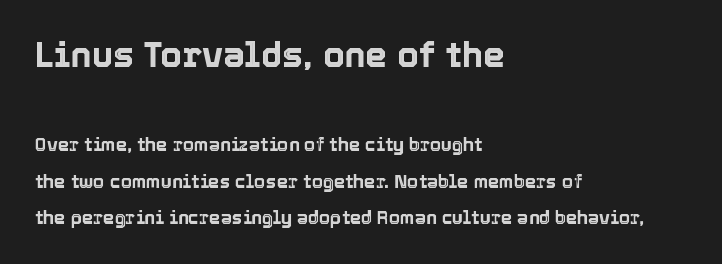
Q: Is the text italic (slanted)? A: No, it is upright.
Q: Is the text underlined? A: No.
Q: How is the paragraph aligned? A: Left-aligned.
Q: Is the spacing between letters normal or unusually wide? A: Normal.
Q: Is the spacing between lines tight, normal or loose? A: Loose.
Q: Which block of text is set in a larger size, the first (top) or the second (bottom)? A: The first (top) one.
Q: Width (condensed, normal, or wide)? A: Normal.
Q: x-height? A: Medium.
Q: Monospaced? A: No.
